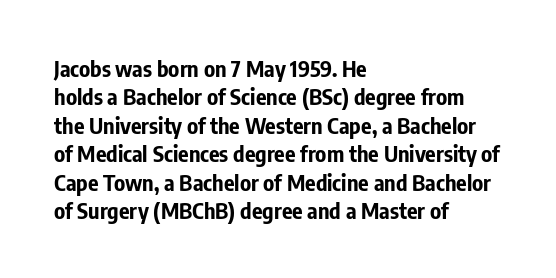
The image shows 22 px bold type, upright; set left-aligned, normal line spacing (1.29x), normal letter spacing, not underlined.
